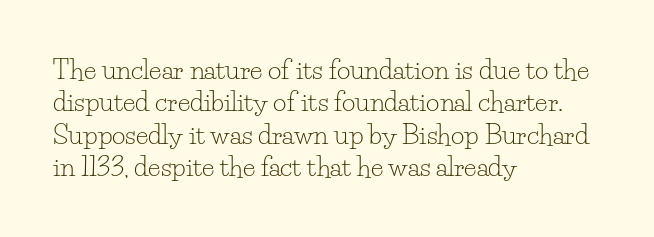
{"italic": "no", "bold": "no", "underline": "no", "align": "left", "line_spacing": "normal", "line_spacing_ratio": 1.25, "letter_spacing": "normal", "letter_spacing_em": 0.0, "glyph_px": 26}
